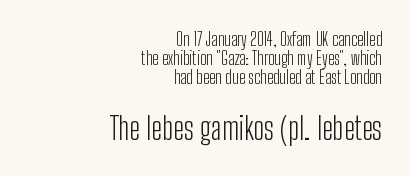
The image shows 31 px light, condensed sans-serif type, upright; set right-aligned, tight line spacing (1.05x), normal letter spacing, not underlined; the second (bottom) block is 1.72x larger; low stroke contrast and a medium x-height.
